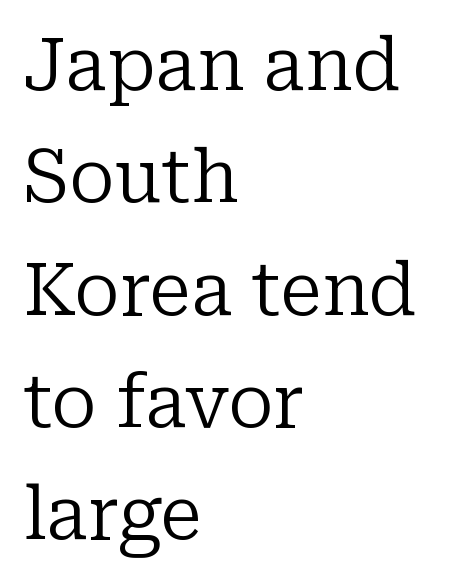
{"serif": "yes", "italic": "no", "bold": "no", "weight": "regular", "width": "normal", "stroke_contrast": "low", "x_height": "medium", "monospaced": "no", "underline": "no", "align": "left", "line_spacing": "normal", "line_spacing_ratio": 1.56, "letter_spacing": "normal", "letter_spacing_em": 0.0, "glyph_px": 72}
